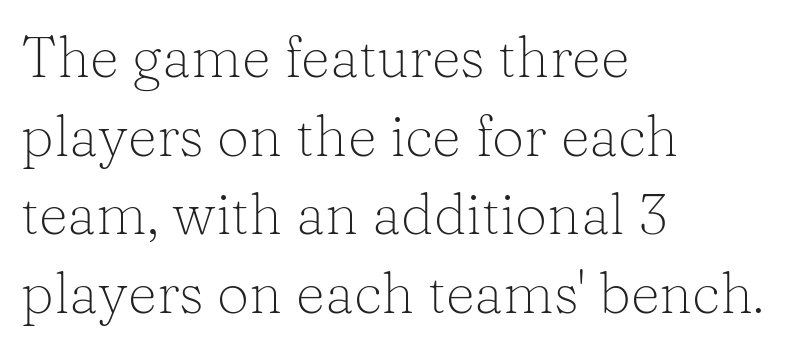
The image shows 57 px light serif type, upright; set left-aligned, normal line spacing (1.38x), normal letter spacing, not underlined; low stroke contrast and a medium x-height.
